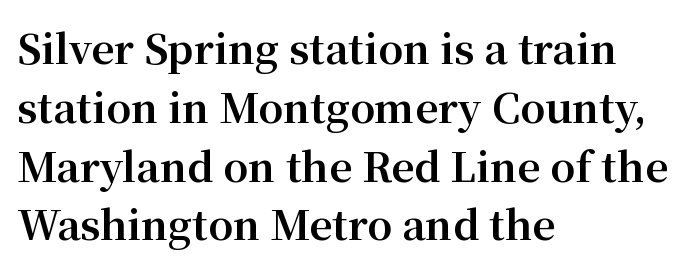
The image shows 40 px bold serif type, upright; set left-aligned, normal line spacing (1.47x), normal letter spacing, not underlined; medium stroke contrast and a medium x-height.
